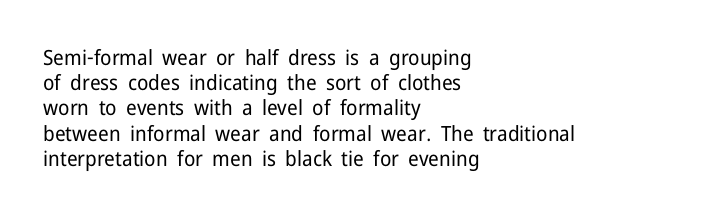
{"italic": "no", "bold": "no", "underline": "no", "align": "left", "line_spacing_ratio": 1.2, "letter_spacing": "normal", "letter_spacing_em": 0.0, "glyph_px": 21}
